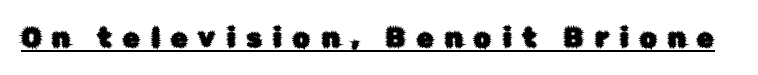
Q: Is the text italic (slanted)? A: No, it is upright.
Q: Is the text underlined? A: Yes.
Q: Is the spacing between letters normal or unusually wide? A: Unusually wide.
